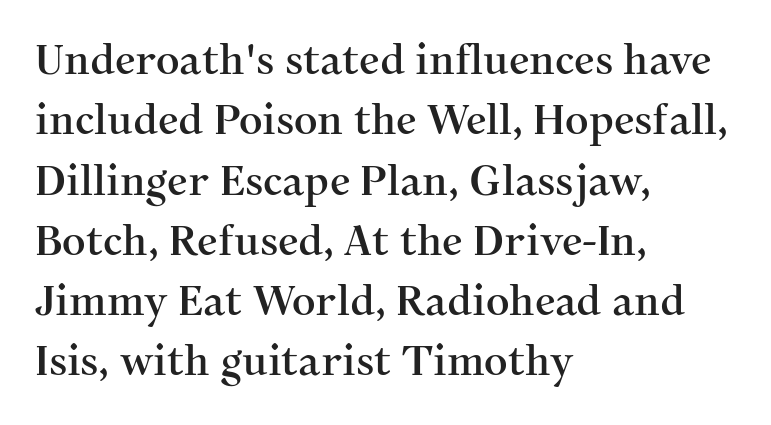
The image shows 41 px serif type, upright; set left-aligned, normal line spacing (1.47x), normal letter spacing, not underlined; medium stroke contrast and a medium x-height.
